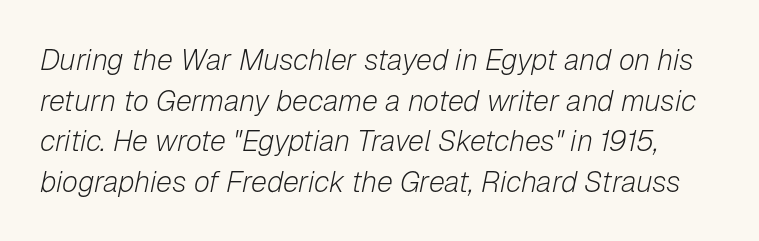
{"italic": "yes", "lean": "right", "slant_degrees": 12, "bold": "no", "weight": "light", "width": "normal", "stroke_contrast": "low", "x_height": "medium", "monospaced": "no", "underline": "no", "line_spacing": "normal", "line_spacing_ratio": 1.4, "letter_spacing": "normal", "letter_spacing_em": 0.0, "glyph_px": 29}
